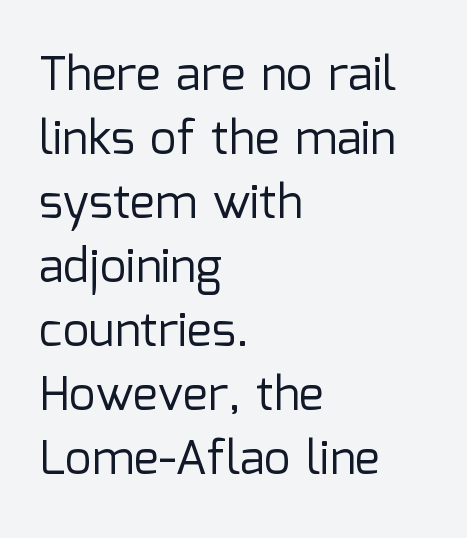
Line beginnings align vertically; line endings do not. Unlike a traditional serif, this face leaves its strokes unadorned. Vertical strokes here are truly vertical. Each letter keeps its own natural width here, so spacing adapts to shape.
